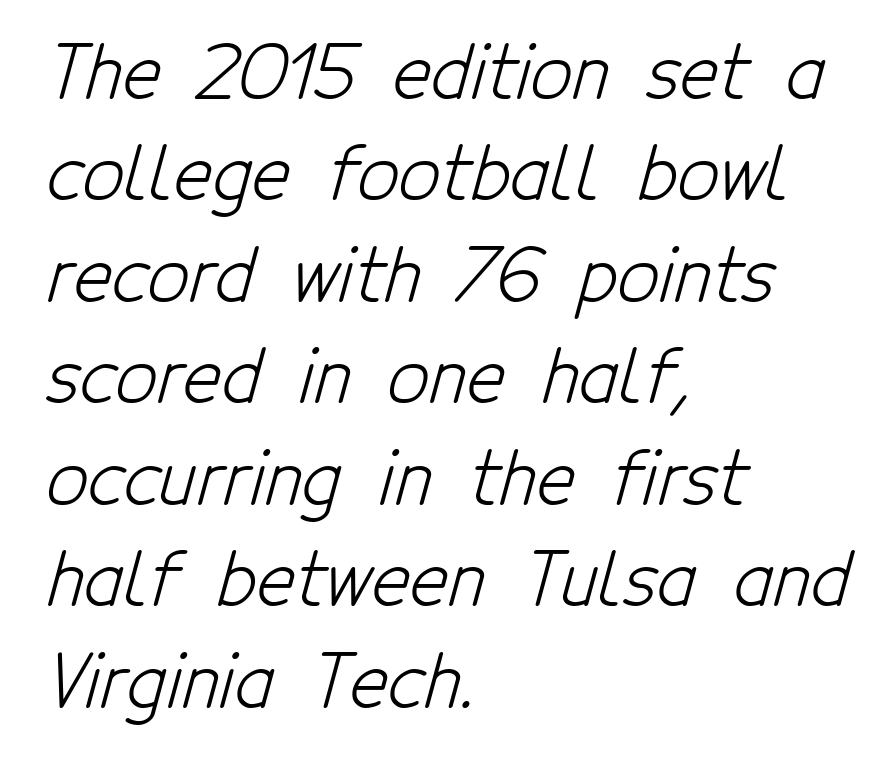
Compared with a typical body face, this is equally light or lighter still. This is sans-serif lettering, the kind often seen on screens and signage. The space beneath each line is pristine and unruled. Which margin do the lines hug? The left one — the right edge is uneven.
